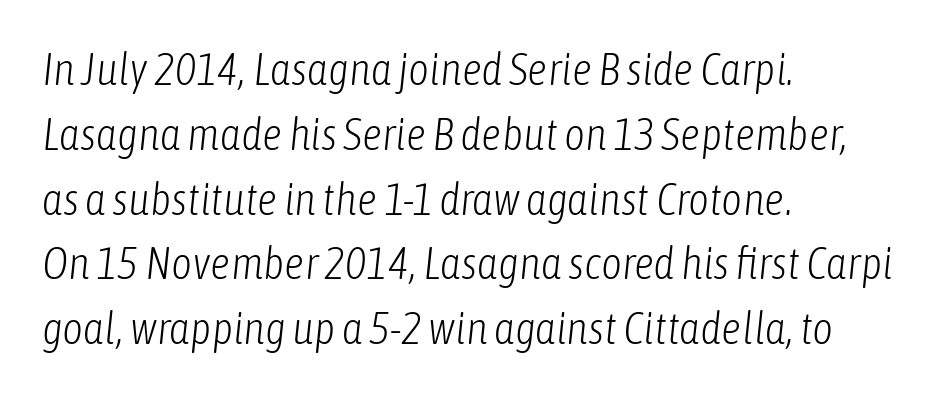
{"italic": "yes", "lean": "right", "slant_degrees": 6, "bold": "no", "weight": "light", "width": "condensed", "stroke_contrast": "low", "x_height": "medium", "monospaced": "no", "underline": "no", "align": "left", "line_spacing": "normal", "line_spacing_ratio": 1.44, "letter_spacing": "normal", "letter_spacing_em": 0.0, "glyph_px": 45}
